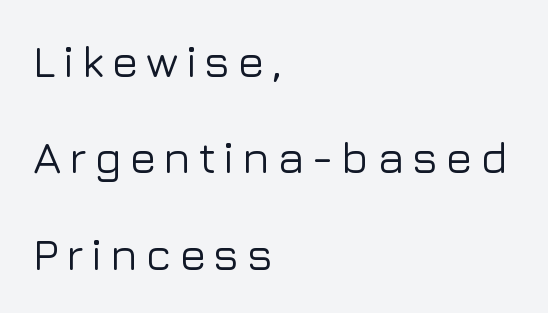
{"serif": "no", "italic": "no", "width": "normal", "stroke_contrast": "low", "x_height": "medium", "monospaced": "no", "underline": "no", "align": "left", "line_spacing": "loose", "line_spacing_ratio": 2.14, "glyph_px": 45}
